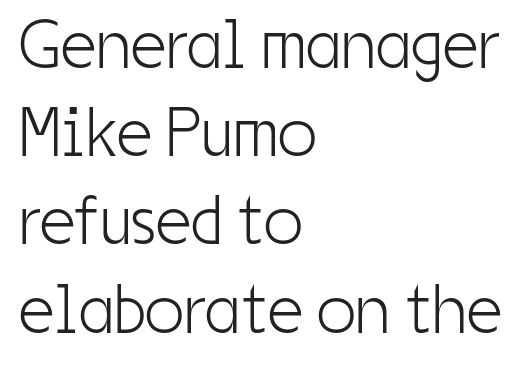
Bold? No — there's no thickening of the strokes. Horizontal bands of white between lines are of average thickness. The lines in this sample share a left origin and differ only in where they stop. The passage shown is typed in a proportional face where columns would drift. Note: no serifs on the glyphs. Letter spacing: default.
